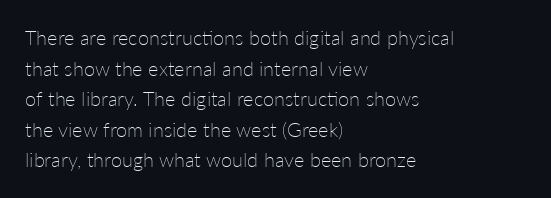
{"italic": "no", "bold": "no", "underline": "no", "align": "left", "line_spacing": "normal", "line_spacing_ratio": 1.53, "letter_spacing": "normal", "letter_spacing_em": 0.0, "glyph_px": 20}
